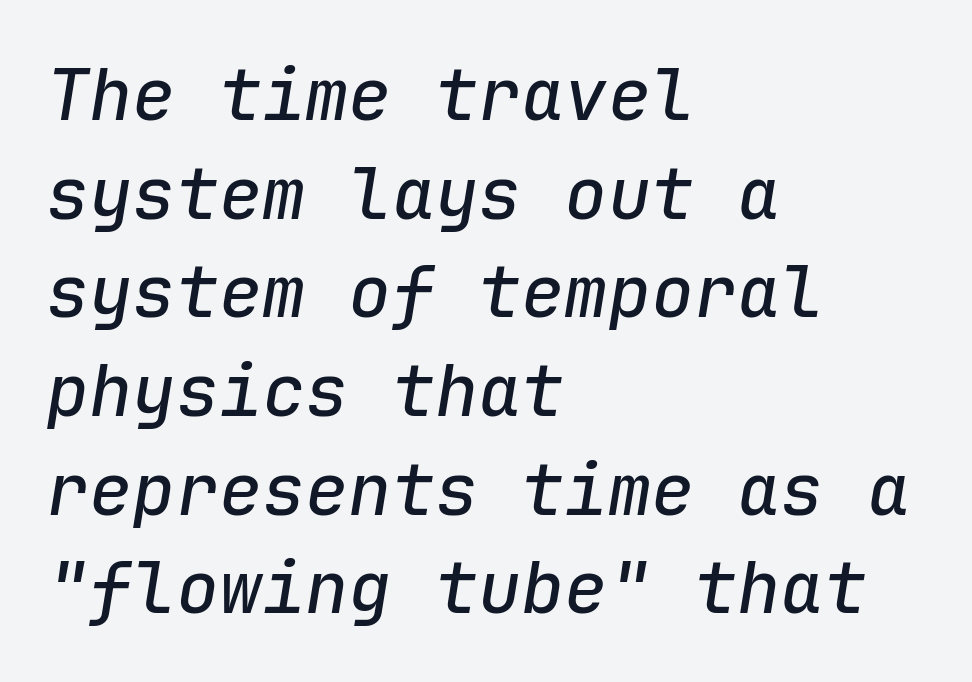
The image shows 72 px text type, italic (leaning right), monospaced; set left-aligned, normal line spacing (1.37x), normal letter spacing, not underlined; low stroke contrast and a medium x-height.
